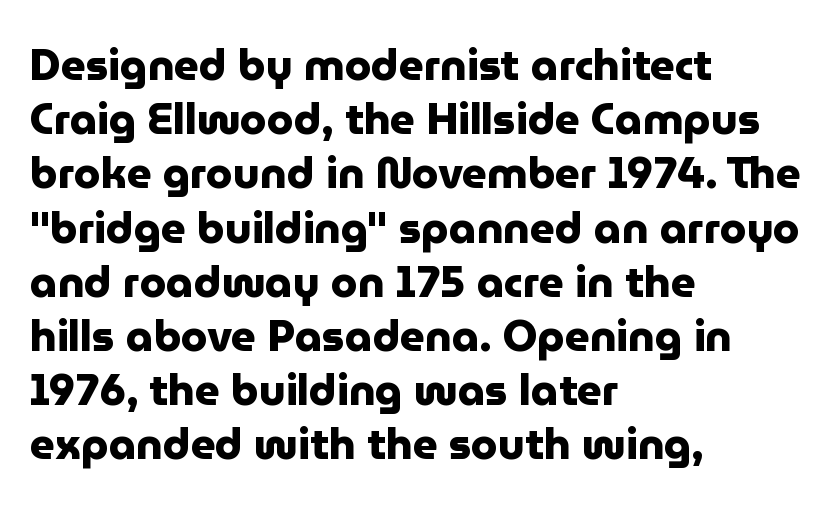
{"serif": "no", "italic": "no", "bold": "yes", "weight": "heavy", "width": "normal", "stroke_contrast": "low", "x_height": "medium", "monospaced": "no", "underline": "no", "align": "left", "line_spacing": "normal", "line_spacing_ratio": 1.26, "letter_spacing": "normal", "letter_spacing_em": 0.0, "glyph_px": 43}
